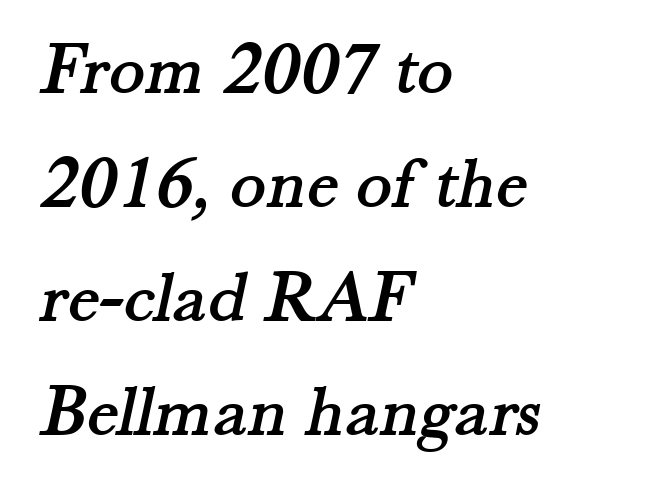
Typographically, this falls in the serif category. Decoration check: the copy has no underline. Compared with typical body copy, the letter spacing here is the same. Compared with typical paragraphs, the rows here are spaced about the same. The ragged edge is on the right, which tells us the setting is flush left. Varying glyph widths throughout — classic text-font behaviour.
